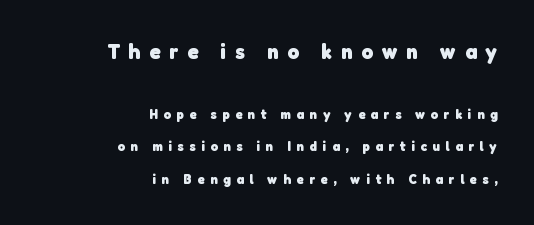
The image shows 22 px bold type; set right-aligned, loose line spacing (2.3x), unusually wide letter spacing (+0.4 em), not underlined; the first (top) block is 1.57x larger.
